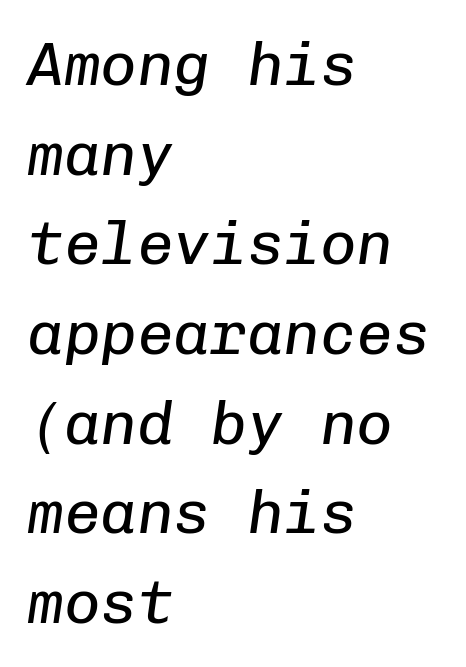
It's the slanting kind of type. Characters follow at the spacing the type designer built in. Is this a fixed-width face? Yes — each glyph sits in an identical cell. The typeface has the unassuming heft of standard copy or less. The baseline area is clear. Summary of vertical rhythm: regular, with standard interline spacing.
